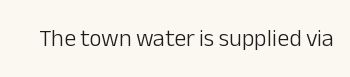
The image shows 24 px text type, upright; set normal letter spacing, not underlined.
